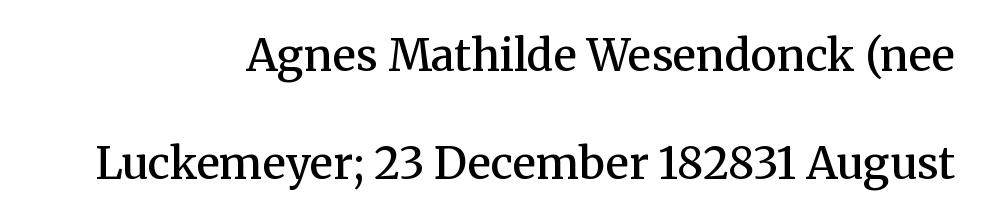
The face used here is proportionally spaced, like ordinary book or web type. Italic: no, the glyphs are upright roman. Does the copy run flush right? Yes — the right margin is perfectly even. In terms of leading, this rendering errs on the spacious side.
